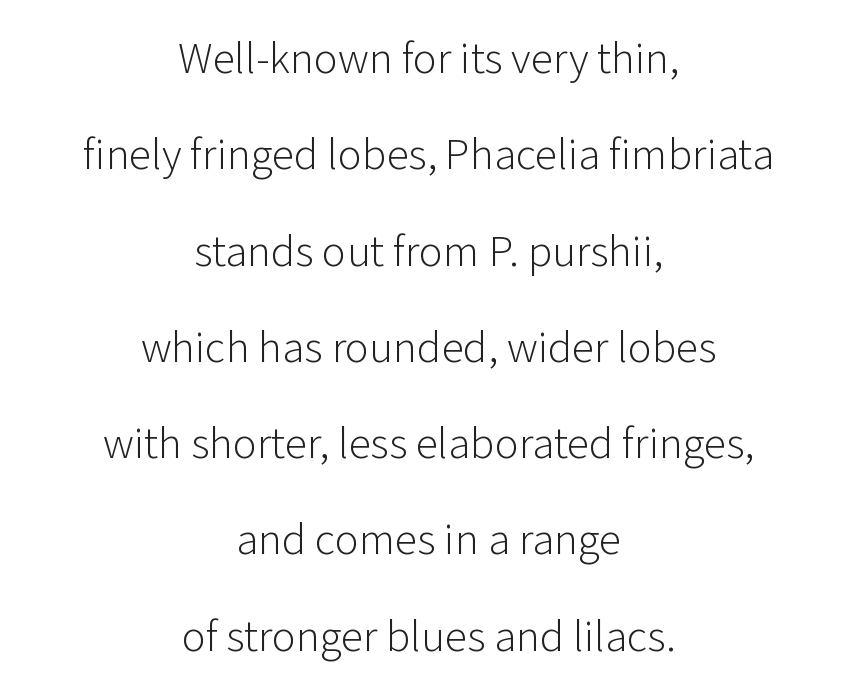
Q: Is the text bold? A: No.
Q: Is the text italic (slanted)? A: No, it is upright.
Q: Is the typeface a serif or a sans-serif typeface? A: Sans-serif.
Q: Is the text underlined? A: No.
Q: How is the paragraph aligned? A: Centered.
Q: Is the spacing between letters normal or unusually wide? A: Normal.
Q: Is the spacing between lines tight, normal or loose? A: Loose.
Q: Width (condensed, normal, or wide)? A: Normal.
Q: Stroke contrast? A: Low.
Q: x-height? A: Medium.
Q: Monospaced? A: No.
